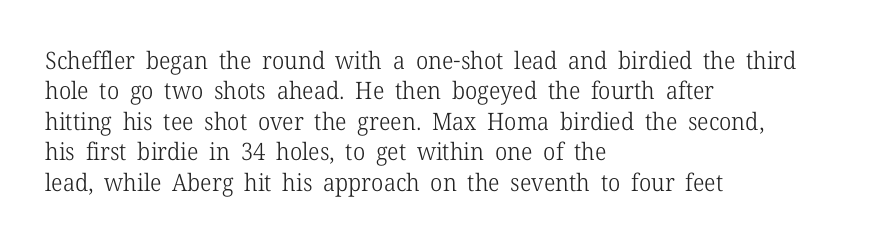
Q: Is the text bold? A: No.
Q: Is the text italic (slanted)? A: No, it is upright.
Q: Is the text underlined? A: No.
Q: How is the paragraph aligned? A: Left-aligned.
Q: Is the spacing between letters normal or unusually wide? A: Normal.
Q: Is the spacing between lines tight, normal or loose? A: Normal.
